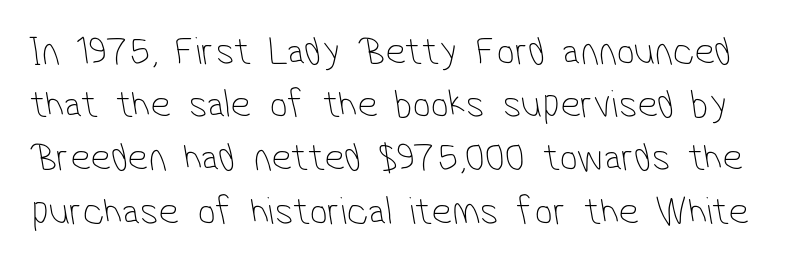
A typesetter would call this proportional, since set widths differ per character. The glyphs are unaccompanied by any horizontal stroke below them. The typeface has the unassuming heft of standard copy or less. These lines sit exactly where default settings would place them. Serifs: no, the terminals of the letterforms are clean.
